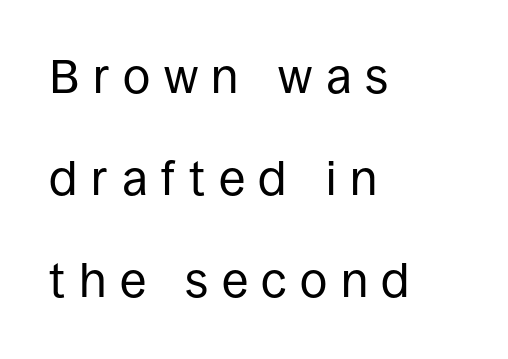
The image shows 48 px regular-weight sans-serif type, upright; set left-aligned, loose line spacing (2.13x), unusually wide letter spacing (+0.28 em), not underlined; low stroke contrast and a large x-height.
